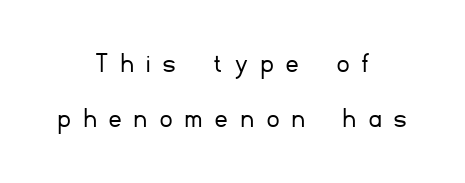
Nope, not italic — everything's standing straight. Each word looks stretched out because of the extra space between its letters. The words here are not underlined. Compared with a typical body face, this is equally light or lighter still.
